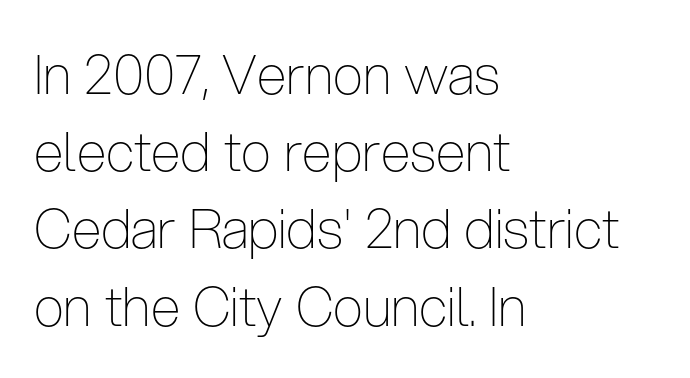
{"serif": "no", "italic": "no", "bold": "no", "weight": "thin", "width": "condensed", "stroke_contrast": "low", "x_height": "medium", "monospaced": "no", "underline": "no", "align": "left", "line_spacing": "normal", "line_spacing_ratio": 1.43, "letter_spacing": "normal", "letter_spacing_em": 0.0, "glyph_px": 54}
